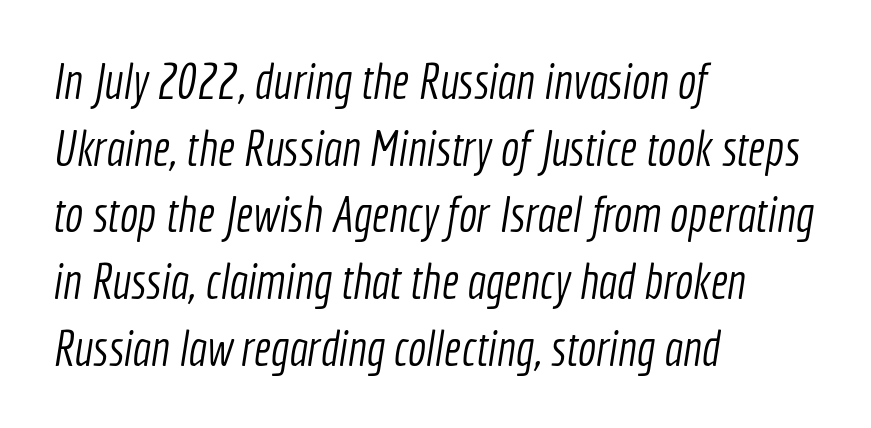
{"serif": "no", "bold": "no", "weight": "light", "width": "condensed", "x_height": "medium", "monospaced": "no", "underline": "no", "align": "left", "line_spacing": "normal", "line_spacing_ratio": 1.36, "letter_spacing": "normal", "letter_spacing_em": 0.0, "glyph_px": 49}
